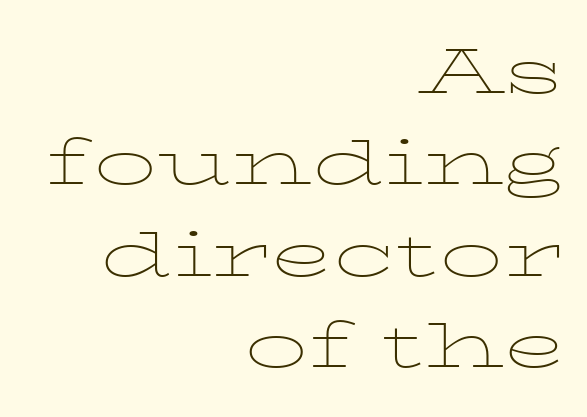
The passage shown has conventional tracking throughout. All the whitespace from short lines collects on the left. Unlike italic type, these characters show no tilt at all. Each stroke keeps to a modest, everyday thickness or less. Horizontal bands of white between lines are of average thickness.
